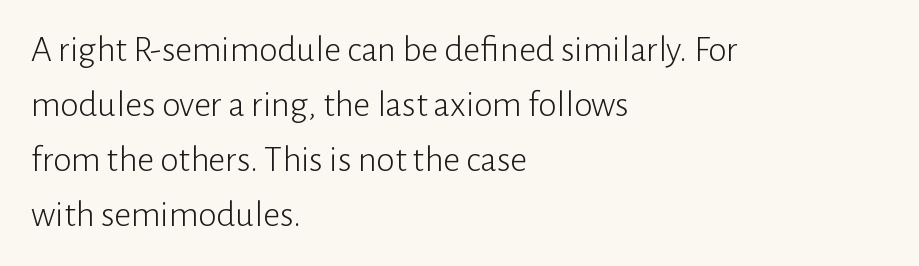
The image shows 37 px light sans-serif type, upright; set left-aligned, normal line spacing (1.49x), normal letter spacing, not underlined; low stroke contrast and a medium x-height.
